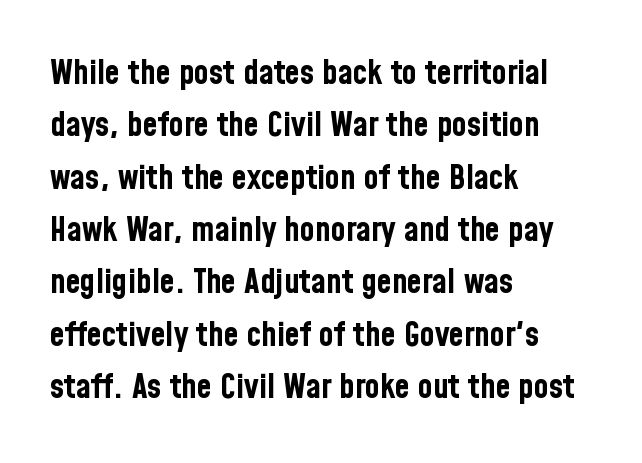
{"serif": "no", "italic": "no", "bold": "yes", "weight": "bold", "width": "condensed", "stroke_contrast": "low", "x_height": "medium", "monospaced": "no", "underline": "no", "align": "left", "line_spacing": "normal", "line_spacing_ratio": 1.54, "letter_spacing": "normal", "letter_spacing_em": 0.0, "glyph_px": 34}
